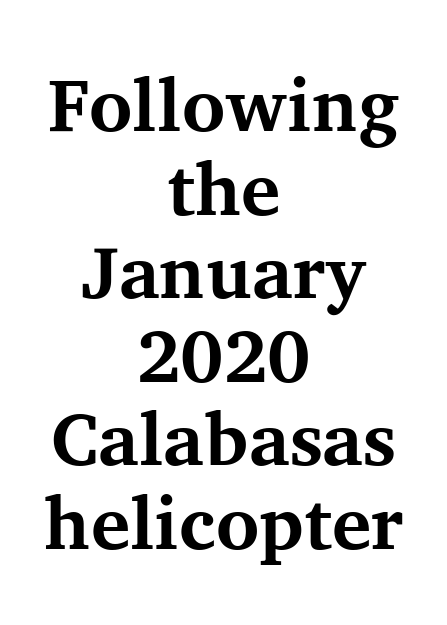
If you folded the block vertically in half, each line would mirror itself in length. Examine the stroke ends and you'll spot serifs. Glance below the letters and you will spot only blank space. Does the weight exceed regular? Yes, all the way to bold.
